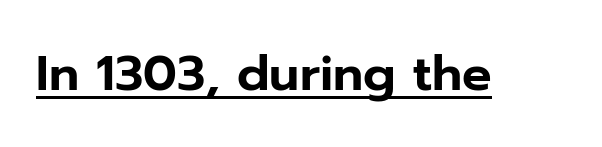
Q: Is the text italic (slanted)? A: No, it is upright.
Q: Is the typeface a serif or a sans-serif typeface? A: Sans-serif.
Q: Is the text underlined? A: Yes.
Q: Is the spacing between letters normal or unusually wide? A: Normal.
Q: Width (condensed, normal, or wide)? A: Normal.
Q: Stroke contrast? A: Low.
Q: x-height? A: Medium.
Q: Monospaced? A: No.
